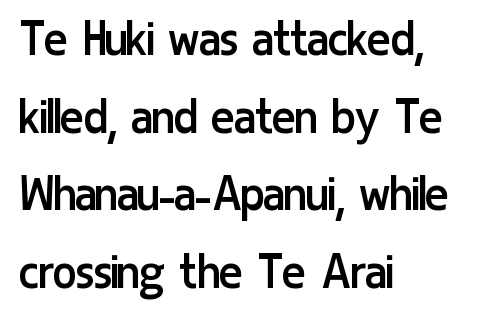
{"serif": "no", "italic": "no", "bold": "no", "weight": "regular", "width": "condensed", "stroke_contrast": "low", "x_height": "medium", "monospaced": "no", "underline": "no", "align": "left", "line_spacing": "normal", "line_spacing_ratio": 1.41, "letter_spacing": "normal", "letter_spacing_em": 0.0, "glyph_px": 55}
